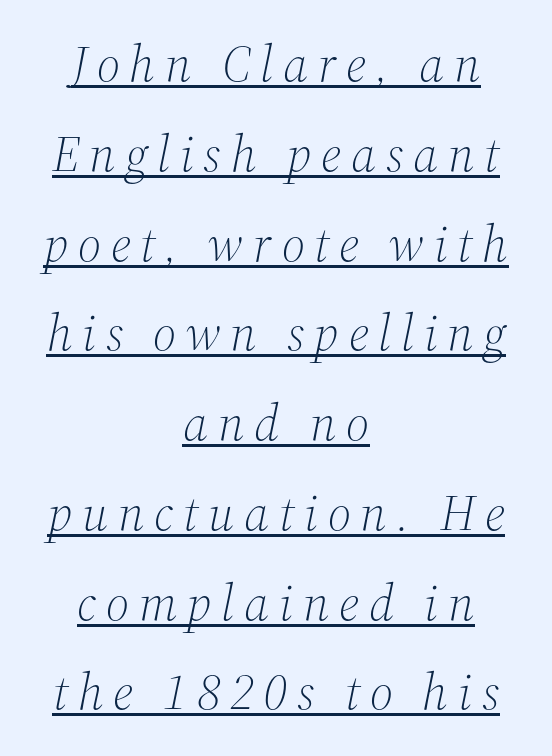
{"serif": "yes", "italic": "yes", "lean": "right", "slant_degrees": 12, "bold": "no", "weight": "light", "width": "normal", "stroke_contrast": "medium", "x_height": "medium", "monospaced": "no", "underline": "yes", "align": "center", "line_spacing_ratio": 1.76, "glyph_px": 51}
